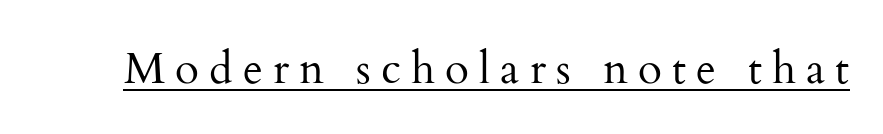
The image shows 44 px regular-weight serif type, upright; set unusually wide letter spacing (+0.23 em), underlined; medium stroke contrast and a small x-height.
